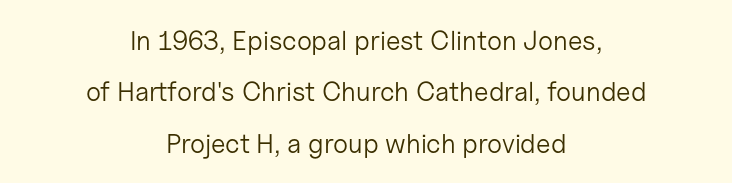
The image shows 27 px text type, upright; set centered, loose line spacing (1.9x), normal letter spacing, not underlined.
